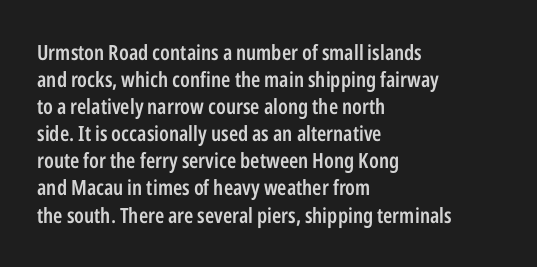
{"italic": "no", "bold": "semi", "underline": "no", "align": "left", "line_spacing": "normal", "line_spacing_ratio": 1.29, "letter_spacing": "normal", "letter_spacing_em": 0.0, "glyph_px": 21}
